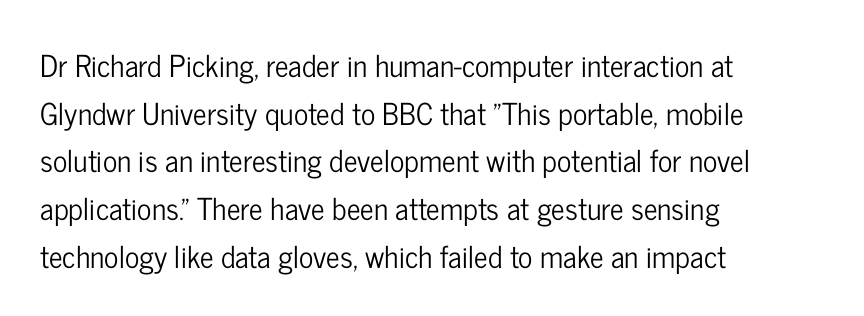
Q: Is the text italic (slanted)? A: No, it is upright.
Q: Is the typeface a serif or a sans-serif typeface? A: Sans-serif.
Q: Is the text underlined? A: No.
Q: How is the paragraph aligned? A: Left-aligned.
Q: Is the spacing between letters normal or unusually wide? A: Normal.
Q: Is the spacing between lines tight, normal or loose? A: Normal.
Q: Width (condensed, normal, or wide)? A: Condensed.
Q: Stroke contrast? A: Low.
Q: x-height? A: Medium.
Q: Monospaced? A: No.
